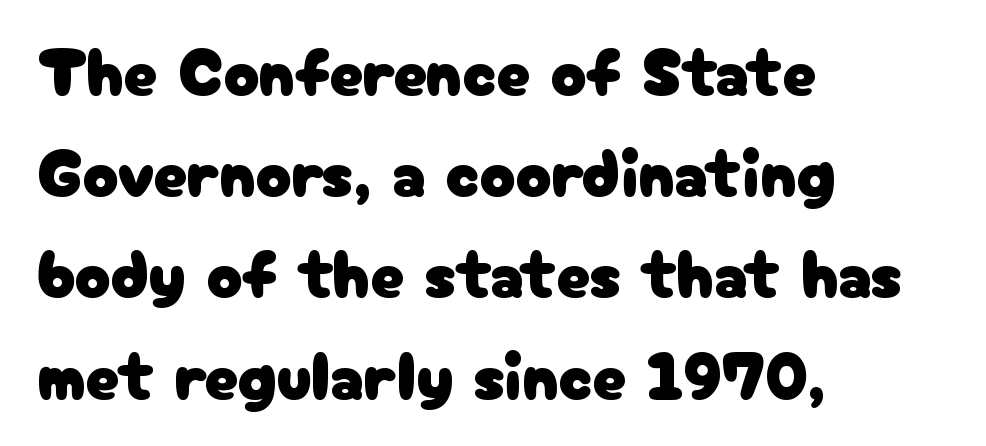
Normally led — the rows are evenly, conventionally spaced. A typesetter would label this face a sans. The strip under each line holds only bare page. Is this a fixed-width face? No — the glyphs have proportional, varying widths. Ascenders rise straight up at ninety degrees. Typeset ragged right — the left edge is the straight one.
